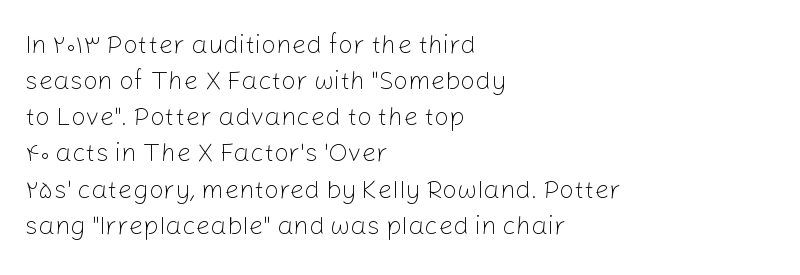
Q: Is the text bold? A: No.
Q: Is the text italic (slanted)? A: No, it is upright.
Q: Is the text underlined? A: No.
Q: How is the paragraph aligned? A: Left-aligned.
Q: Is the spacing between letters normal or unusually wide? A: Normal.
Q: Is the spacing between lines tight, normal or loose? A: Normal.
